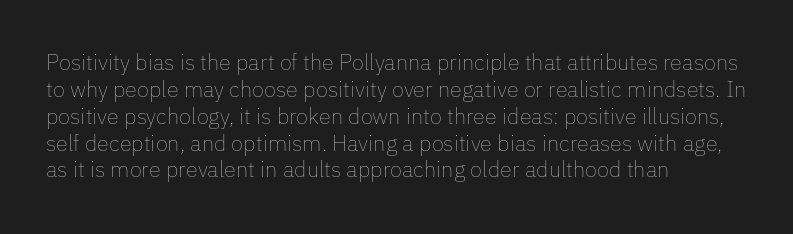
Q: Is the text bold? A: No.
Q: Is the text italic (slanted)? A: No, it is upright.
Q: Is the text underlined? A: No.
Q: How is the paragraph aligned? A: Left-aligned.
Q: Is the spacing between letters normal or unusually wide? A: Normal.
